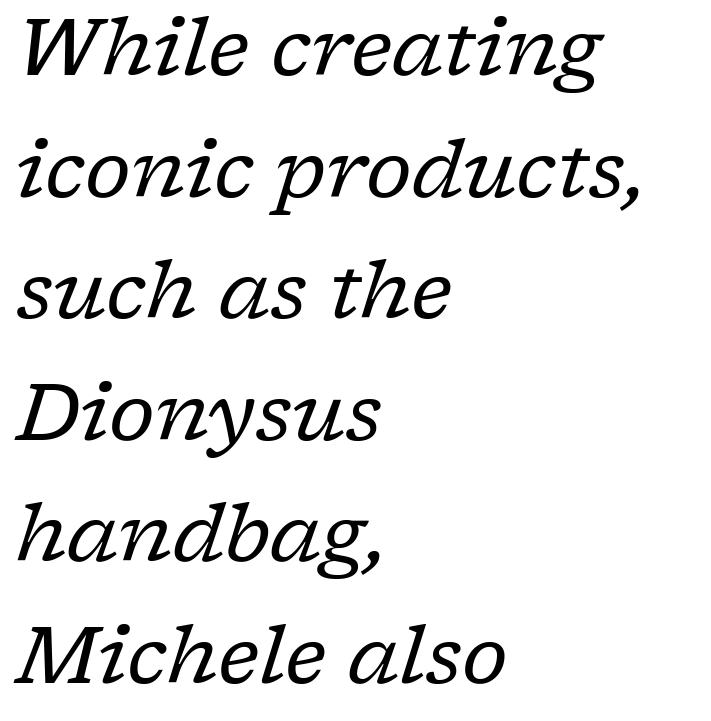
Q: Is the text bold? A: No.
Q: Is the text italic (slanted)? A: Yes, it leans right by about 17 degrees.
Q: Is the typeface a serif or a sans-serif typeface? A: Serif.
Q: Is the text underlined? A: No.
Q: How is the paragraph aligned? A: Left-aligned.
Q: Is the spacing between letters normal or unusually wide? A: Normal.
Q: Is the spacing between lines tight, normal or loose? A: Normal.
Q: Width (condensed, normal, or wide)? A: Normal.
Q: Stroke contrast? A: Low.
Q: x-height? A: Medium.
Q: Monospaced? A: No.
